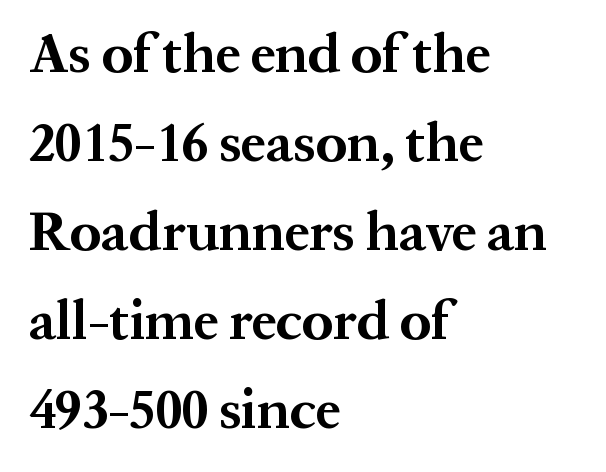
{"serif": "yes", "italic": "no", "bold": "yes", "weight": "bold", "width": "normal", "stroke_contrast": "medium", "x_height": "medium", "monospaced": "no", "underline": "no", "align": "left", "line_spacing": "normal", "line_spacing_ratio": 1.59, "letter_spacing": "normal", "letter_spacing_em": 0.0, "glyph_px": 56}
